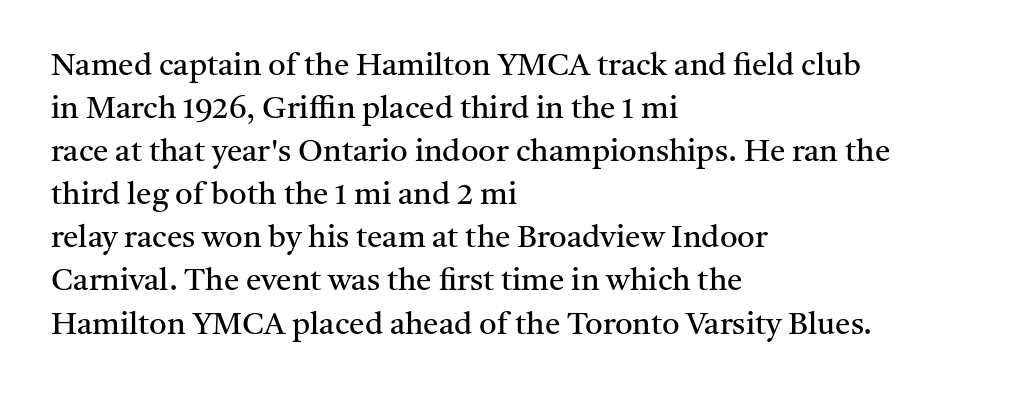
Q: Is the text bold? A: No.
Q: Is the text italic (slanted)? A: No, it is upright.
Q: Is the typeface a serif or a sans-serif typeface? A: Serif.
Q: Is the text underlined? A: No.
Q: How is the paragraph aligned? A: Left-aligned.
Q: Is the spacing between letters normal or unusually wide? A: Normal.
Q: Is the spacing between lines tight, normal or loose? A: Normal.
Q: Width (condensed, normal, or wide)? A: Normal.
Q: Stroke contrast? A: Medium.
Q: x-height? A: Medium.
Q: Monospaced? A: No.
